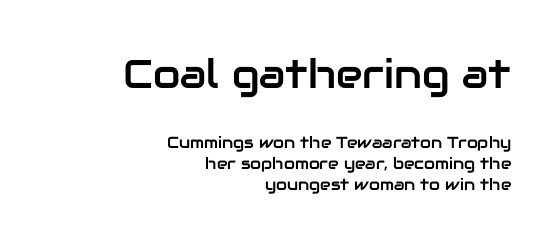
{"serif": "no", "italic": "no", "width": "normal", "stroke_contrast": "low", "x_height": "medium", "monospaced": "no", "underline": "no", "align": "right", "line_spacing": "normal", "line_spacing_ratio": 1.3, "letter_spacing": "normal", "letter_spacing_em": 0.0, "larger_block": "first", "size_ratio": 2.5, "glyph_px": 40}
